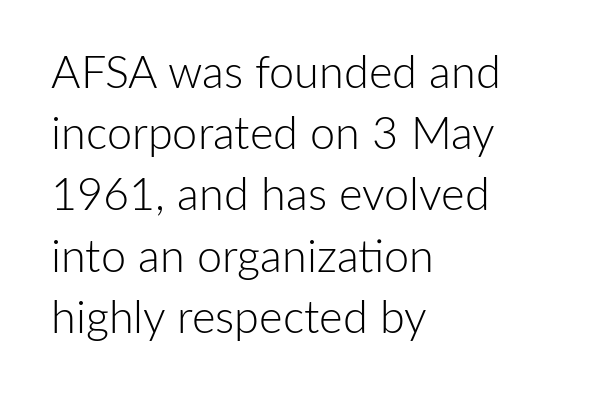
The glyphs in this specimen are sans serif. The line texture is even and compact thanks to regular tracking. Caption: multi-line text, flush left, ragged right. A normal amount of white space separates one row of letters from the next. The typeface has the unassuming heft of standard copy or less.
